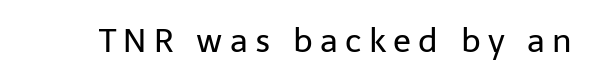
The image shows 33 px regular-weight sans-serif type, upright; set unusually wide letter spacing (+0.22 em), not underlined; low stroke contrast and a medium x-height.
